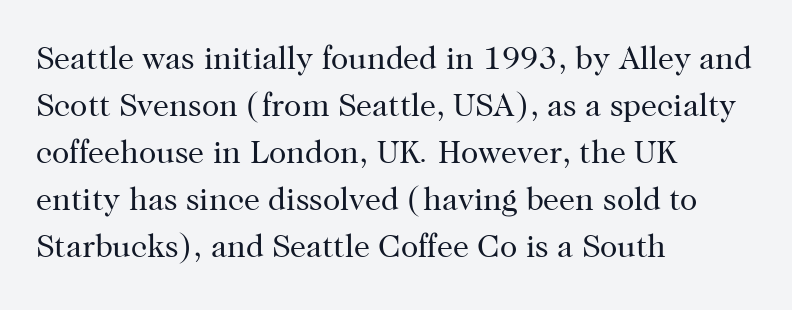
Q: Is the text bold? A: No.
Q: Is the text italic (slanted)? A: No, it is upright.
Q: Is the typeface a serif or a sans-serif typeface? A: Serif.
Q: Is the text underlined? A: No.
Q: How is the paragraph aligned? A: Left-aligned.
Q: Is the spacing between letters normal or unusually wide? A: Normal.
Q: Is the spacing between lines tight, normal or loose? A: Normal.
Q: Width (condensed, normal, or wide)? A: Normal.
Q: Stroke contrast? A: High.
Q: x-height? A: Medium.
Q: Monospaced? A: No.
